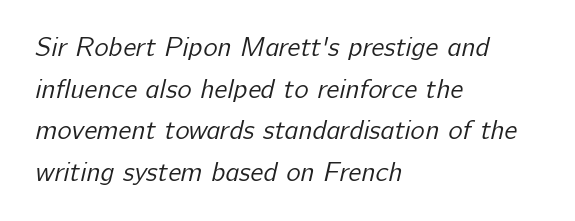
The image shows 27 px text type; set left-aligned, normal line spacing (1.54x), normal letter spacing, not underlined.
